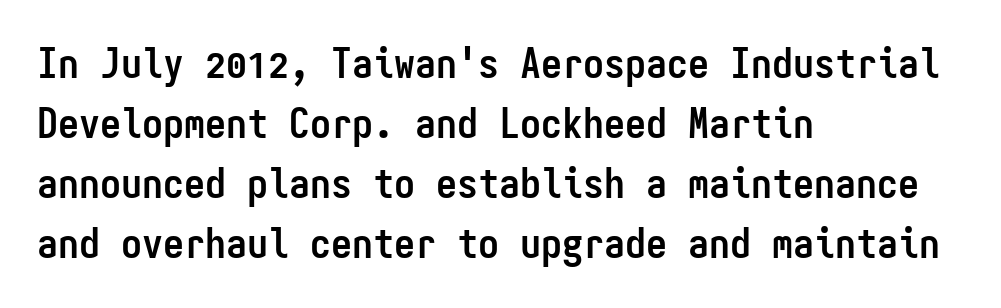
{"serif": "no", "italic": "no", "bold": "yes", "weight": "semibold", "width": "condensed", "stroke_contrast": "low", "x_height": "medium", "monospaced": "yes", "underline": "no", "align": "left", "line_spacing": "normal", "line_spacing_ratio": 1.43, "letter_spacing": "normal", "letter_spacing_em": 0.0, "glyph_px": 42}
